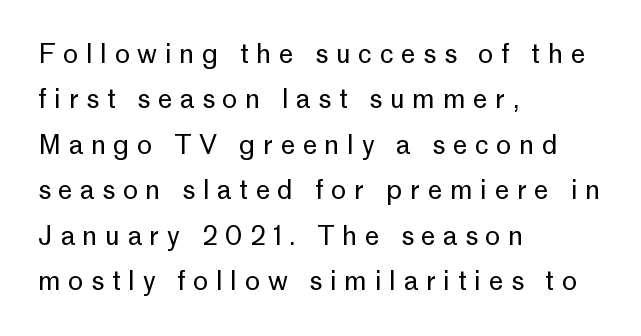
Plain, unruled lines of type. This is roman type, the default non-slanted kind. How are the letters spaced? Widely, with obvious added tracking. Each line starts at the same left margin while the right side varies. Is this a heavy cut? Hardly; it is regular or lighter.
